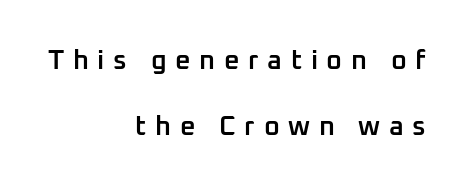
Descender tails drop into unmarked territory. Semibold letterforms, between regular and bold. Interline gaps are noticeably wide in this sample. Substantial extra tracking has been applied to these lines. Compared with a flush-left layout, this one pins lines to the opposite, right side.
